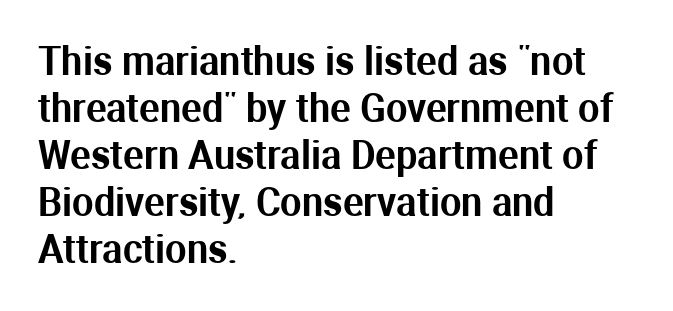
{"serif": "no", "italic": "no", "width": "normal", "stroke_contrast": "medium", "x_height": "medium", "monospaced": "no", "underline": "no", "align": "left", "line_spacing_ratio": 1.24, "letter_spacing": "normal", "letter_spacing_em": 0.0, "glyph_px": 38}
